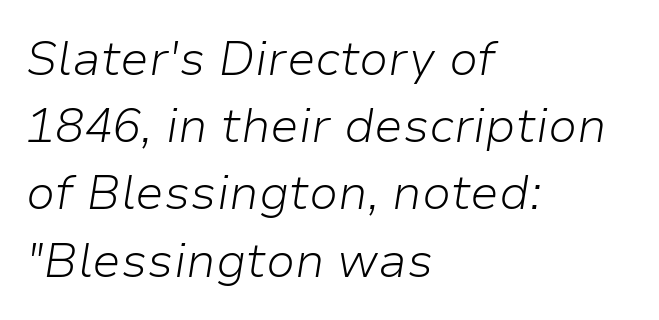
The image shows 48 px light type, italic (leaning right); set left-aligned, normal line spacing (1.4x), normal letter spacing, not underlined; low stroke contrast and a medium x-height.
